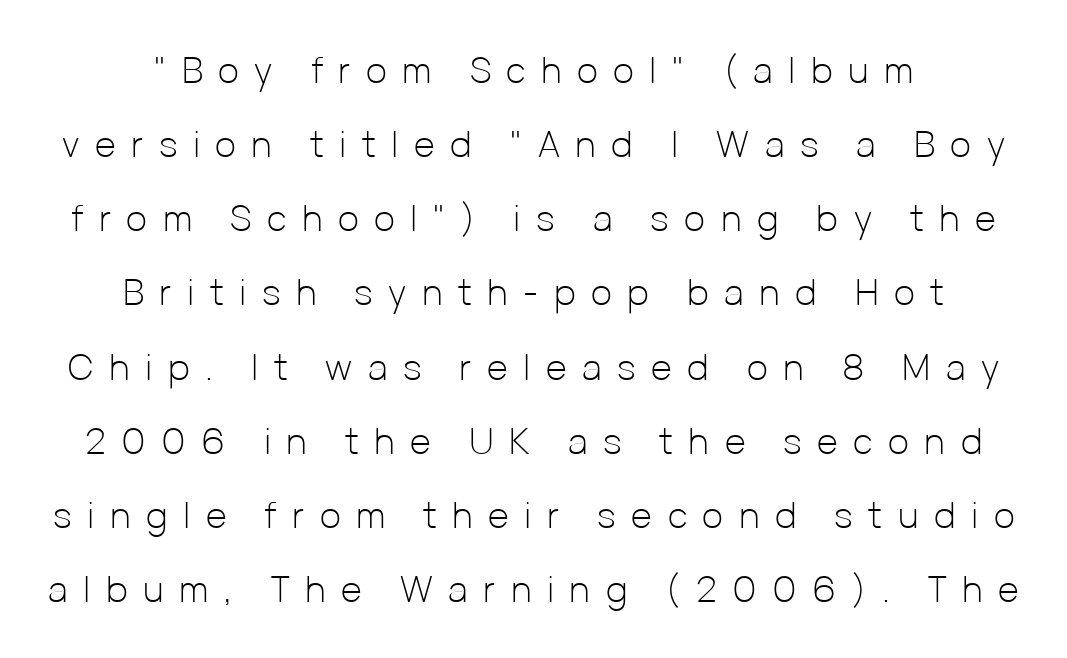
{"serif": "no", "italic": "no", "bold": "no", "weight": "light", "width": "normal", "stroke_contrast": "low", "x_height": "medium", "monospaced": "no", "underline": "no", "align": "center", "line_spacing": "loose", "line_spacing_ratio": 2.06, "letter_spacing": "wide", "letter_spacing_em": 0.43, "glyph_px": 36}
